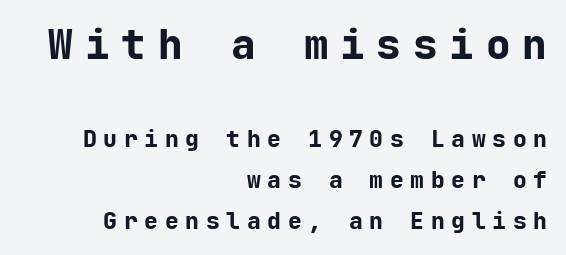
The image shows 41 px bold sans-serif type, upright, monospaced; set right-aligned, line spacing 1.77x, unusually wide letter spacing (+0.29 em), not underlined; the first (top) block is 1.78x larger; low stroke contrast and a medium x-height.
